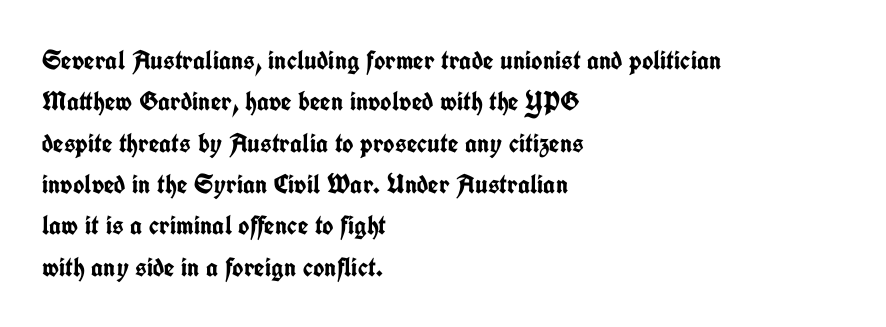
The image shows 27 px bold type, upright; set left-aligned, normal line spacing (1.53x), normal letter spacing, not underlined.
